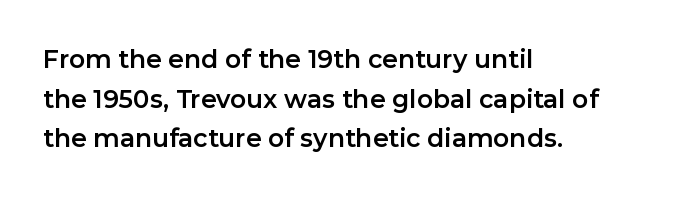
The image shows 25 px text type, upright; set left-aligned, normal line spacing (1.59x), normal letter spacing, not underlined.
